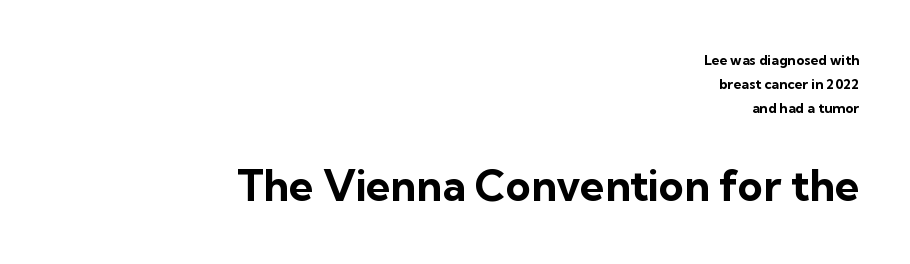
The image shows 43 px bold sans-serif type, upright; set right-aligned, line spacing 1.73x, normal letter spacing, not underlined; the second (bottom) block is 3.07x larger; low stroke contrast and a medium x-height.
